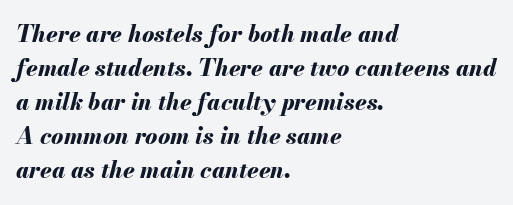
The image shows 23 px bold type, italic (leaning right); set left-aligned, normal line spacing (1.48x), normal letter spacing, not underlined.
